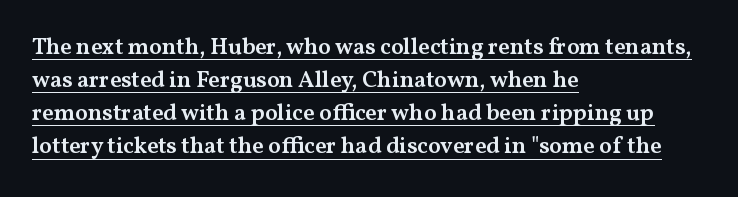
The image shows 23 px text type, upright; set left-aligned, normal line spacing (1.44x), normal letter spacing, underlined.
